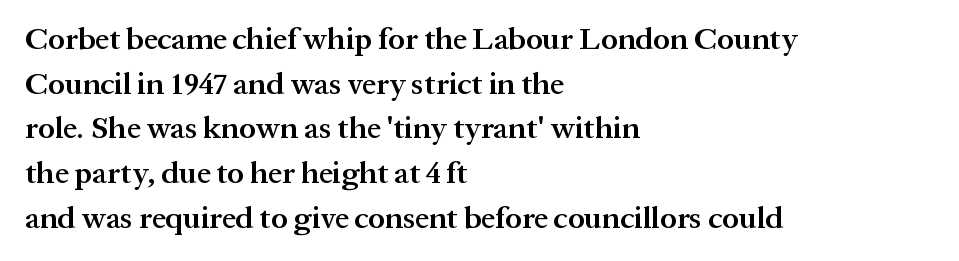
A typesetter would call this zero additional tracking. Each glyph is drawn with semibold strokes, heavier than normal yet not fully bold. The space between consecutive lines is moderate. The baseline area is clear. Reading down the block, your eye returns to a fixed left position each line. Character widths vary here, with narrow letters taking less room than wide ones.
